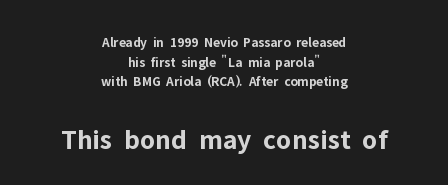
The passage shown stacks its lines at a standard gap. Check where the strokes stop: nothing finishes them off — pure sans. Every stem runs plumb, perpendicular to the baseline. Inter-character spacing is left at the font's built-in metrics. The face used here has the dense, thick strokes of a bold.
